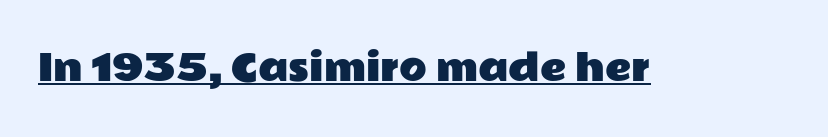
The image shows 36 px wide sans-serif type, upright; set normal letter spacing, underlined; low stroke contrast and a medium x-height.
